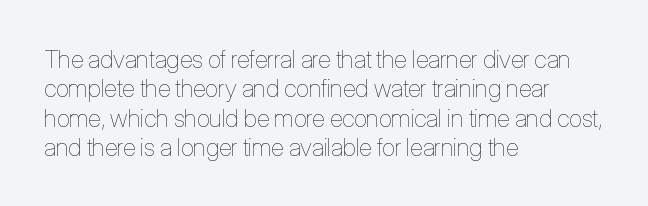
Notice how the stems are strictly vertical — no italics here. Standard letterfit; no display-style spreading of the glyphs. The space beneath each line is pristine and unruled. Counters stay open thanks to moderate or lighter strokes. A classic flush-left, rag-right setting is used for this passage.
